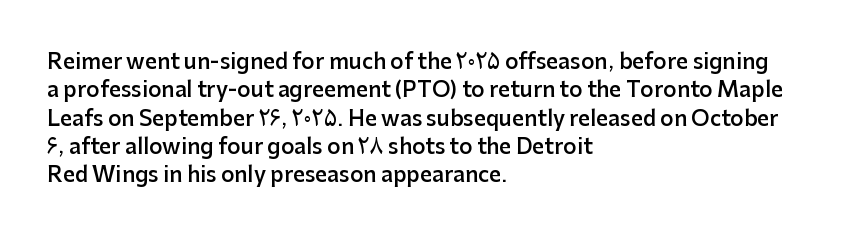
The image shows 21 px text type, upright; set left-aligned, normal line spacing (1.35x), normal letter spacing, not underlined.
